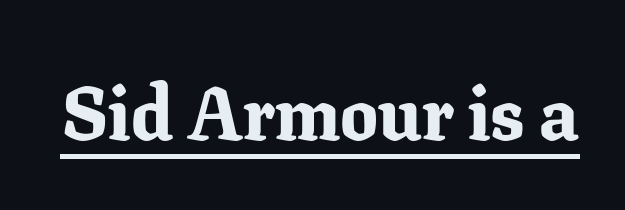
The image shows 75 px bold serif type, upright; set normal letter spacing, underlined; low stroke contrast and a medium x-height.
